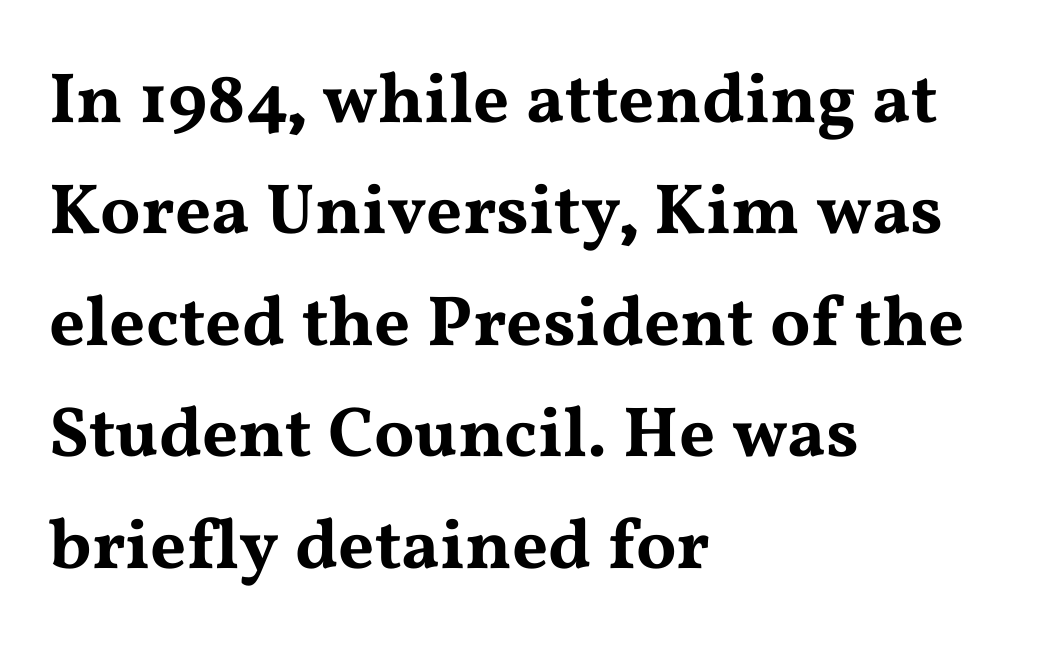
{"serif": "yes", "italic": "no", "width": "wide", "stroke_contrast": "medium", "x_height": "medium", "monospaced": "no", "underline": "no", "align": "left", "line_spacing": "normal", "line_spacing_ratio": 1.57, "letter_spacing": "normal", "letter_spacing_em": 0.0, "glyph_px": 71}
